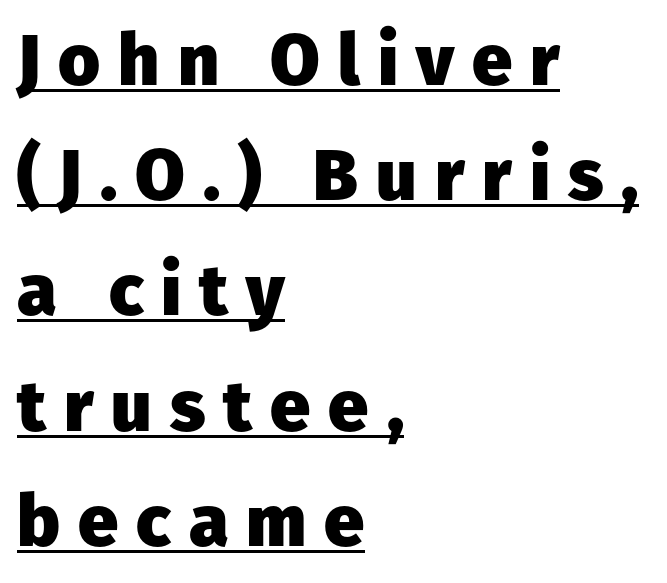
Each line of the rendering has a horizontal stroke beneath the glyphs. Vertically, the passage feels balanced, rows spaced as you'd expect. Does the copy run flush right? No — it runs flush left. Proportional: the letters do not fall into vertical columns.
